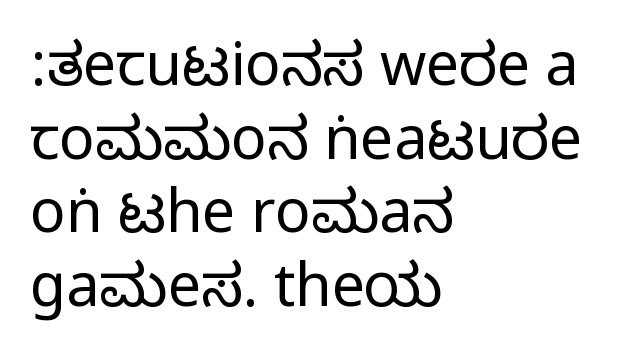
{"serif": "no", "italic": "no", "width": "condensed", "stroke_contrast": "medium", "monospaced": "no", "underline": "no", "align": "left", "line_spacing": "normal", "line_spacing_ratio": 1.25, "letter_spacing": "normal", "letter_spacing_em": 0.0, "glyph_px": 59}
